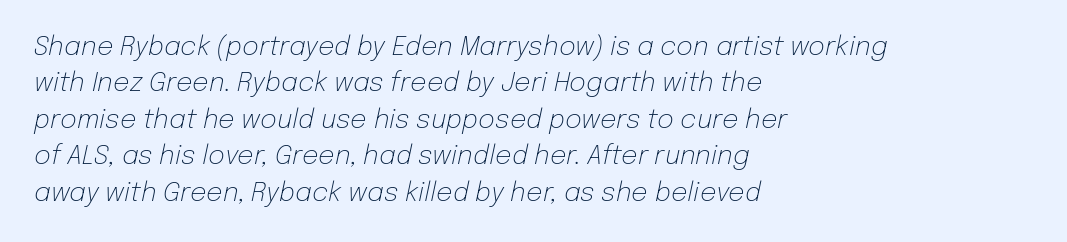
Q: Is the text bold? A: No.
Q: Is the text italic (slanted)? A: Yes, it leans right by about 12 degrees.
Q: Is the text underlined? A: No.
Q: How is the paragraph aligned? A: Left-aligned.
Q: Is the spacing between letters normal or unusually wide? A: Normal.
Q: Is the spacing between lines tight, normal or loose? A: Normal.
